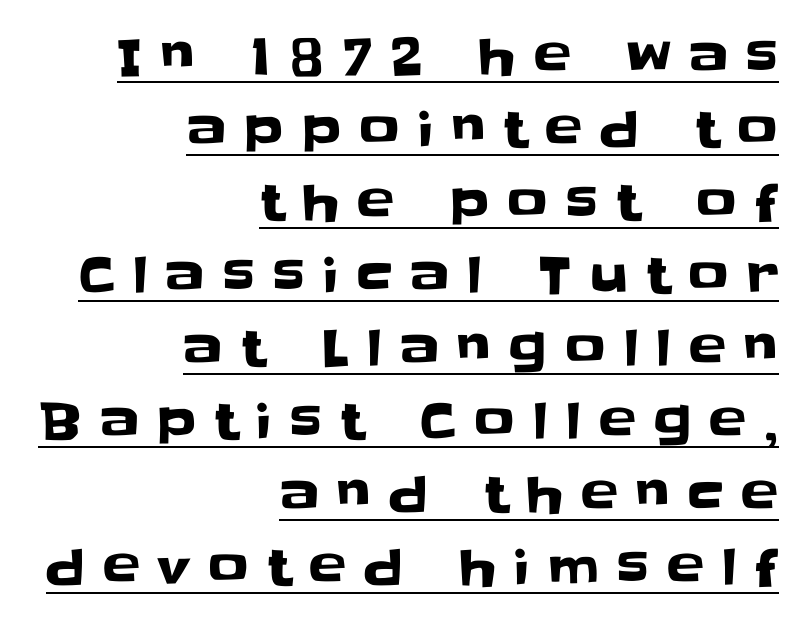
{"serif": "no", "italic": "no", "width": "normal", "stroke_contrast": "low", "x_height": "large", "monospaced": "no", "underline": "yes", "align": "right", "line_spacing": "normal", "line_spacing_ratio": 1.46, "letter_spacing": "wide", "letter_spacing_em": 0.36, "glyph_px": 50}
